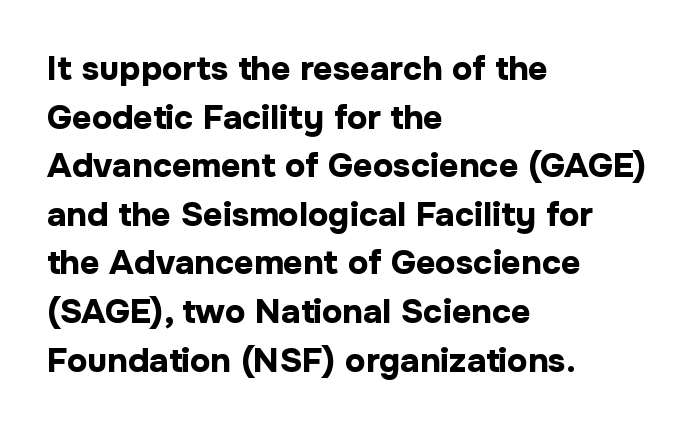
{"serif": "no", "italic": "no", "bold": "yes", "weight": "bold", "width": "normal", "stroke_contrast": "low", "x_height": "medium", "monospaced": "no", "underline": "no", "align": "left", "line_spacing": "normal", "line_spacing_ratio": 1.43, "letter_spacing": "normal", "letter_spacing_em": 0.0, "glyph_px": 34}
